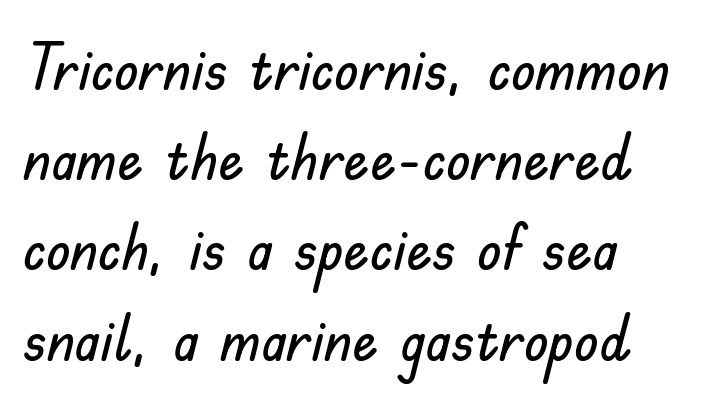
Quick note: underline off. You can tell from the bare stems that sans-serif type was used. A classic flush-left, rag-right setting is used for this passage. A typesetter would call this proportional, since set widths differ per character. The letters sit at their default tracking, neither squeezed nor spread. Regarding leading, the lines here are spaced in the standard way.
